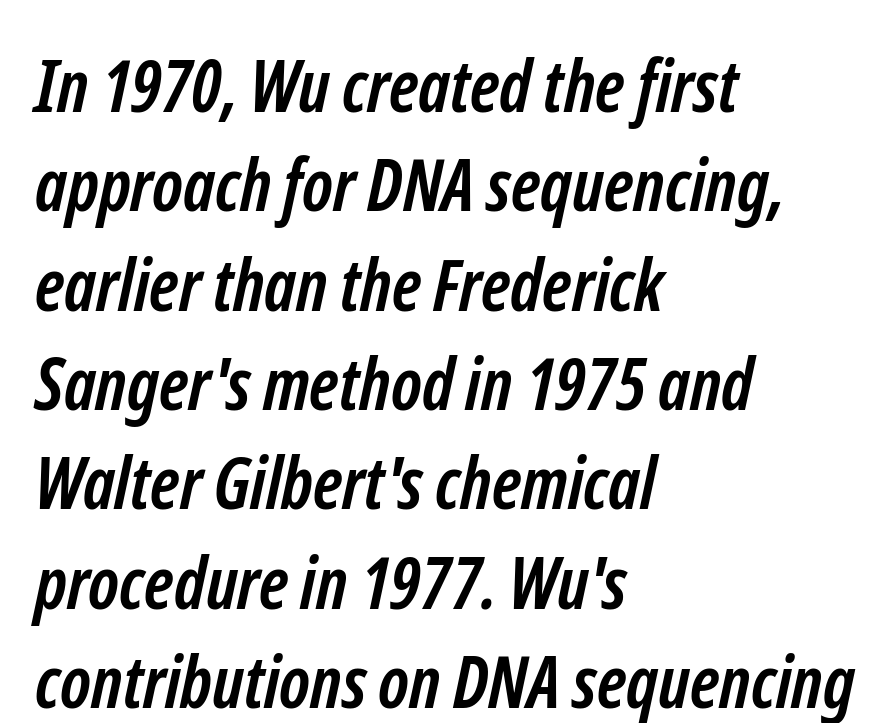
The image shows 72 px semibold, condensed sans-serif type; set left-aligned, normal line spacing (1.38x), normal letter spacing, not underlined; low stroke contrast and a medium x-height.
